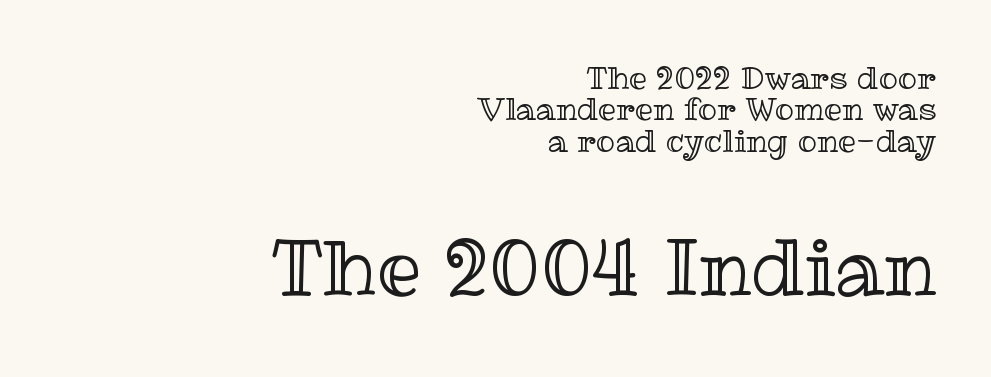
Q: Is the text italic (slanted)? A: No, it is upright.
Q: Is the text underlined? A: No.
Q: How is the paragraph aligned? A: Right-aligned.
Q: Is the spacing between letters normal or unusually wide? A: Normal.
Q: Is the spacing between lines tight, normal or loose? A: Tight.
Q: Which block of text is set in a larger size, the first (top) or the second (bottom)? A: The second (bottom) one.
Q: Width (condensed, normal, or wide)? A: Normal.
Q: x-height? A: Medium.
Q: Monospaced? A: No.
